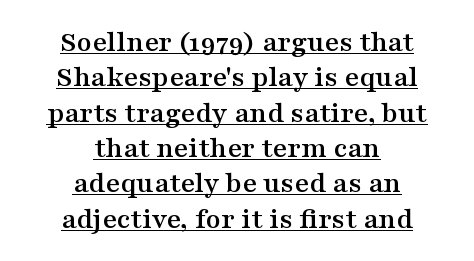
The image shows 31 px wide serif type, upright; set centered, tight line spacing (1.14x), normal letter spacing, underlined; medium stroke contrast and a medium x-height.
